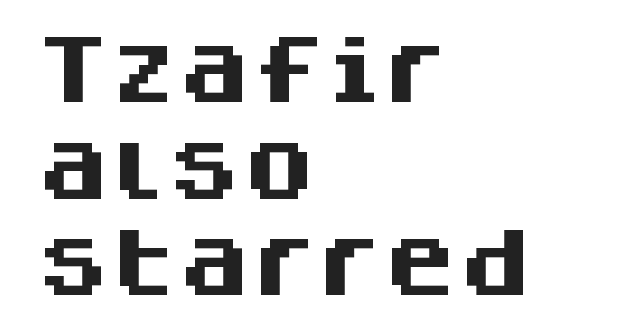
{"serif": "no", "italic": "no", "bold": "yes", "weight": "heavy", "width": "normal", "stroke_contrast": "medium", "x_height": "large", "monospaced": "no", "underline": "no", "align": "left", "line_spacing": "normal", "line_spacing_ratio": 1.29, "letter_spacing": "normal", "letter_spacing_em": 0.0, "glyph_px": 75}
